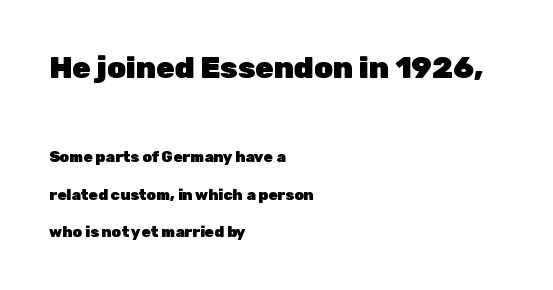
{"serif": "no", "italic": "no", "bold": "yes", "weight": "heavy", "width": "normal", "stroke_contrast": "low", "x_height": "medium", "monospaced": "no", "underline": "no", "align": "left", "line_spacing": "loose", "line_spacing_ratio": 2.48, "letter_spacing": "normal", "letter_spacing_em": 0.0, "larger_block": "first", "size_ratio": 2.0, "glyph_px": 30}
